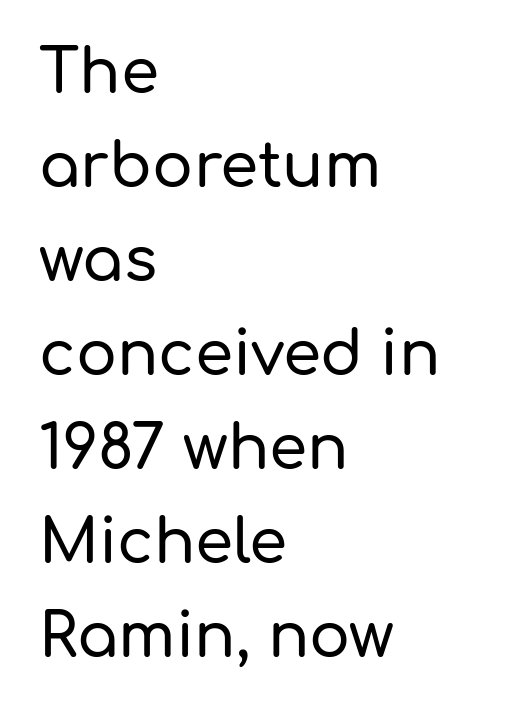
Q: Is the text italic (slanted)? A: No, it is upright.
Q: Is the typeface a serif or a sans-serif typeface? A: Sans-serif.
Q: Is the text underlined? A: No.
Q: How is the paragraph aligned? A: Left-aligned.
Q: Is the spacing between letters normal or unusually wide? A: Normal.
Q: Is the spacing between lines tight, normal or loose? A: Normal.
Q: Width (condensed, normal, or wide)? A: Normal.
Q: Stroke contrast? A: Low.
Q: x-height? A: Medium.
Q: Monospaced? A: No.
